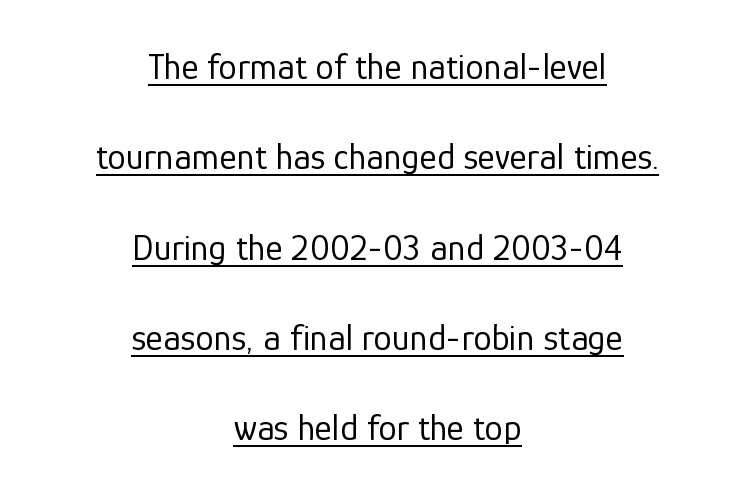
The image shows 37 px regular-weight sans-serif type, upright; set centered, loose line spacing (2.44x), normal letter spacing, underlined; low stroke contrast and a medium x-height.
